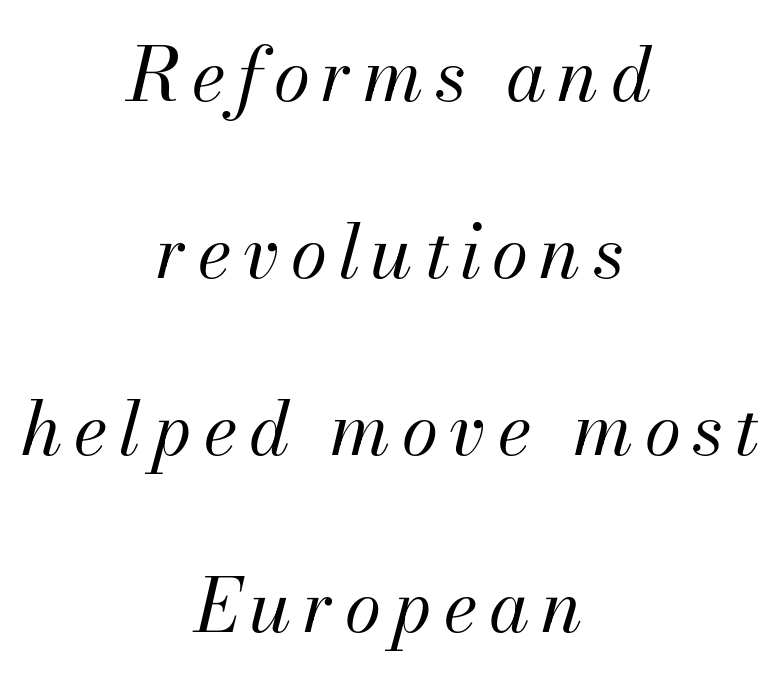
{"italic": "yes", "lean": "right", "slant_degrees": 13, "bold": "no", "weight": "regular", "width": "normal", "stroke_contrast": "medium", "x_height": "small", "monospaced": "no", "underline": "no", "align": "center", "line_spacing": "loose", "line_spacing_ratio": 2.39, "glyph_px": 74}
